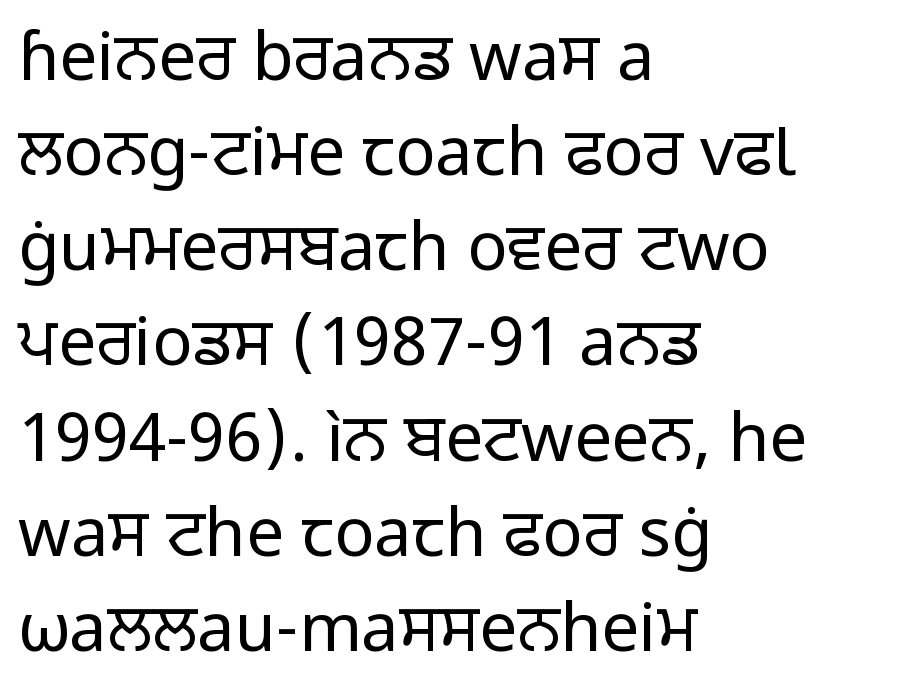
Q: Is the text bold? A: No.
Q: Is the text italic (slanted)? A: No, it is upright.
Q: Is the typeface a serif or a sans-serif typeface? A: Sans-serif.
Q: Is the text underlined? A: No.
Q: How is the paragraph aligned? A: Left-aligned.
Q: Is the spacing between letters normal or unusually wide? A: Normal.
Q: Is the spacing between lines tight, normal or loose? A: Normal.
Q: Width (condensed, normal, or wide)? A: Normal.
Q: Stroke contrast? A: Low.
Q: x-height? A: Medium.
Q: Monospaced? A: No.
